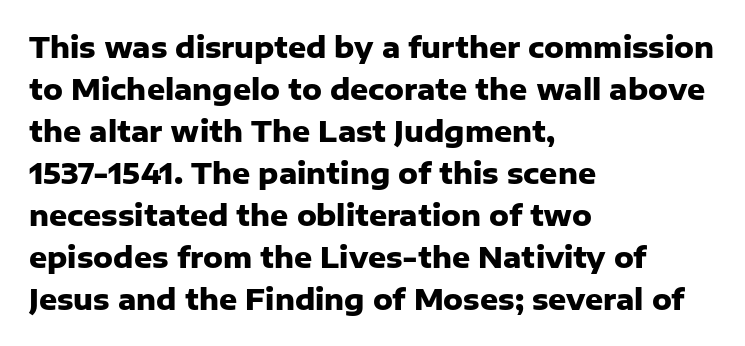
{"serif": "no", "italic": "no", "bold": "yes", "weight": "heavy", "width": "normal", "stroke_contrast": "low", "x_height": "medium", "monospaced": "no", "underline": "no", "align": "left", "line_spacing": "normal", "line_spacing_ratio": 1.5, "letter_spacing": "normal", "letter_spacing_em": 0.0, "glyph_px": 28}
